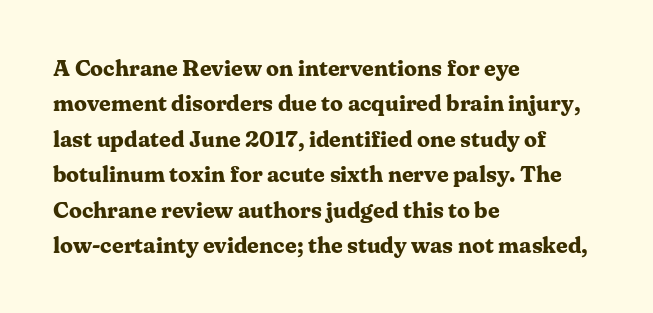
{"italic": "no", "bold": "yes", "underline": "no", "align": "left", "line_spacing": "normal", "line_spacing_ratio": 1.54, "letter_spacing": "normal", "letter_spacing_em": 0.0, "glyph_px": 23}
